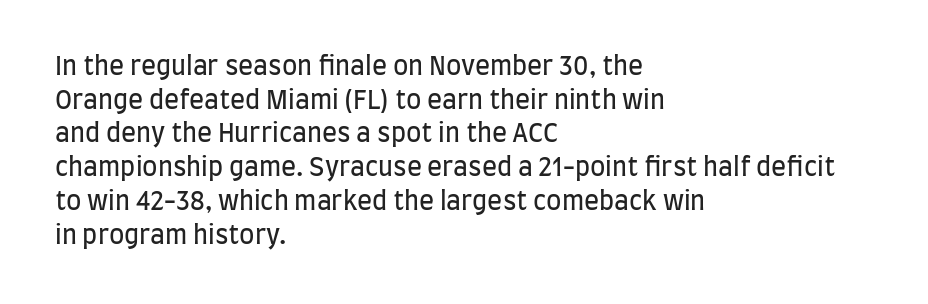
The image shows 25 px text type, upright; set left-aligned, normal line spacing (1.35x), normal letter spacing, not underlined.
